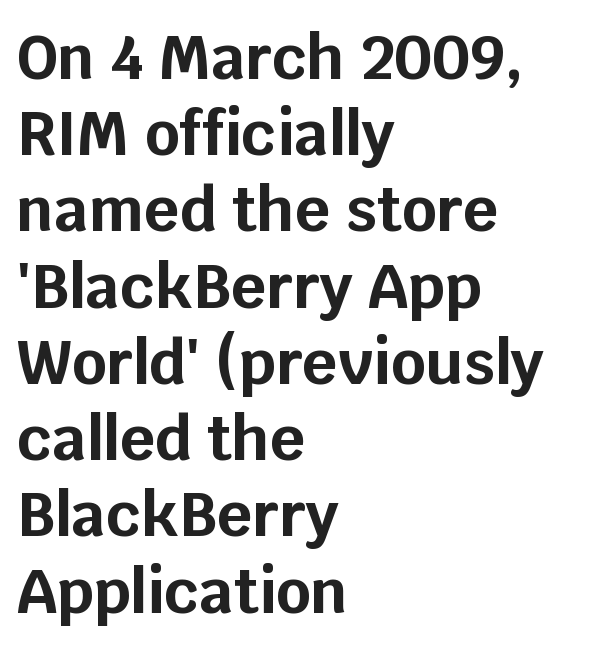
The image shows 61 px bold sans-serif type, upright; set left-aligned, normal line spacing (1.25x), normal letter spacing, not underlined; low stroke contrast and a large x-height.
